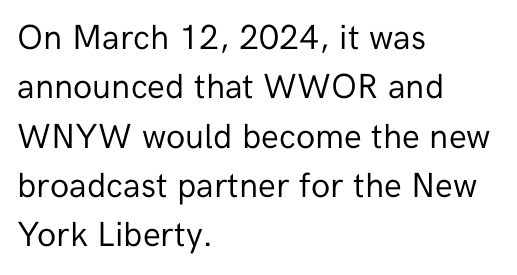
Type style note: lacks serifs. The vertical gap from one line to the next is medium. Tracking here is standard; glyphs follow each other at the usual distance. Bare-footed words on every line. Short and long lines alike share a common starting point at left. Unbolded letterforms with no extra heft.
